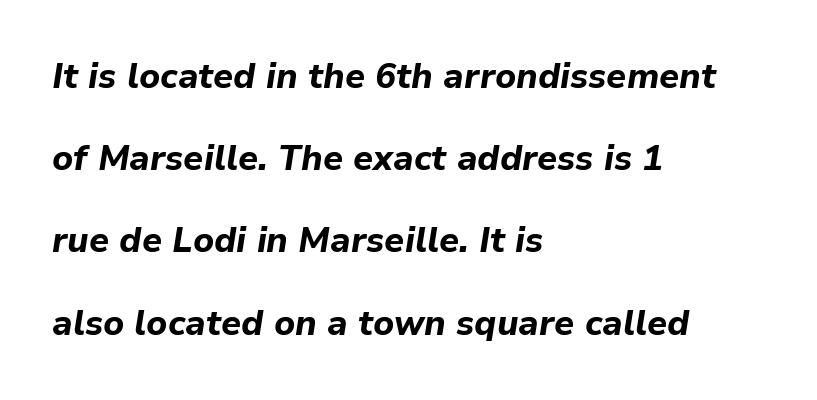
Q: Is the text bold? A: Yes.
Q: Is the text italic (slanted)? A: Yes, it leans right by about 9 degrees.
Q: Is the text underlined? A: No.
Q: How is the paragraph aligned? A: Left-aligned.
Q: Is the spacing between letters normal or unusually wide? A: Normal.
Q: Is the spacing between lines tight, normal or loose? A: Loose.
Q: Width (condensed, normal, or wide)? A: Normal.
Q: Stroke contrast? A: Low.
Q: x-height? A: Medium.
Q: Monospaced? A: No.
